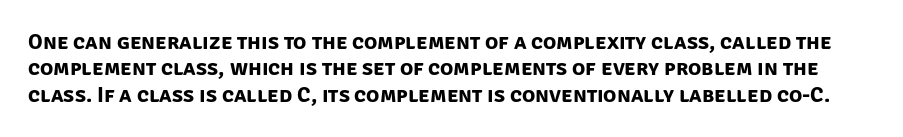
Q: Is the text bold? A: Yes.
Q: Is the text underlined? A: No.
Q: Is the spacing between letters normal or unusually wide? A: Normal.
